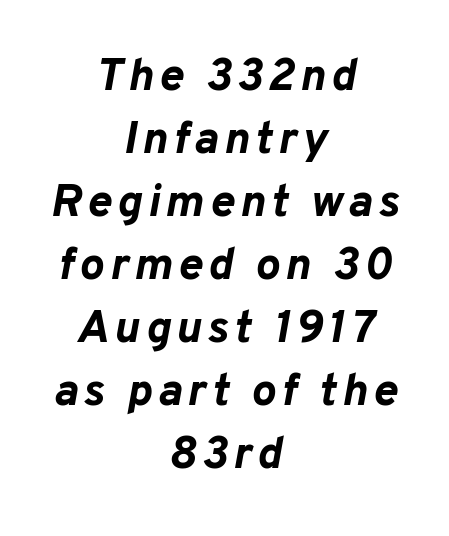
Q: Is the text bold? A: Yes.
Q: Is the text italic (slanted)? A: Yes, it leans right by about 10 degrees.
Q: Is the text underlined? A: No.
Q: How is the paragraph aligned? A: Centered.
Q: Is the spacing between lines tight, normal or loose? A: Normal.
Q: Width (condensed, normal, or wide)? A: Normal.
Q: Stroke contrast? A: Low.
Q: x-height? A: Medium.
Q: Monospaced? A: No.
